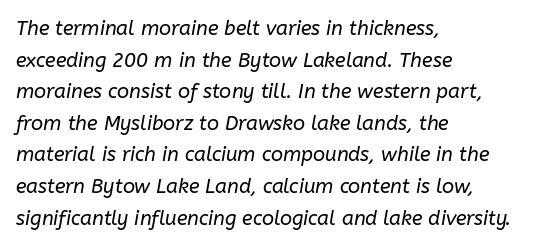
{"italic": "yes", "lean": "right", "slant_degrees": 10, "bold": "no", "underline": "no", "align": "left", "line_spacing": "normal", "line_spacing_ratio": 1.58, "letter_spacing": "normal", "letter_spacing_em": 0.0, "glyph_px": 20}
